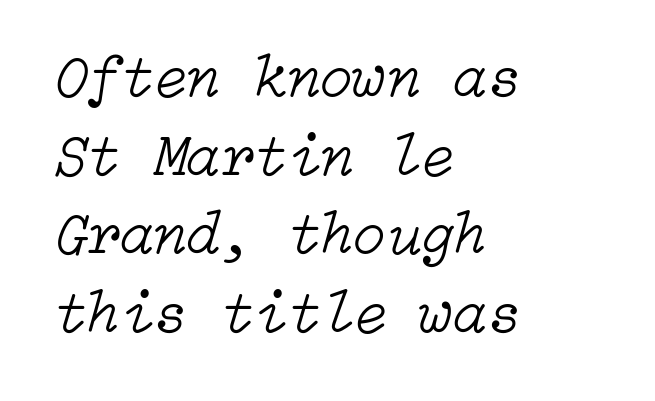
Q: Is the text bold? A: No.
Q: Is the text italic (slanted)? A: Yes, it leans right by about 15 degrees.
Q: Is the text underlined? A: No.
Q: How is the paragraph aligned? A: Left-aligned.
Q: Is the spacing between letters normal or unusually wide? A: Normal.
Q: Is the spacing between lines tight, normal or loose? A: Normal.
Q: Width (condensed, normal, or wide)? A: Normal.
Q: Stroke contrast? A: Low.
Q: x-height? A: Medium.
